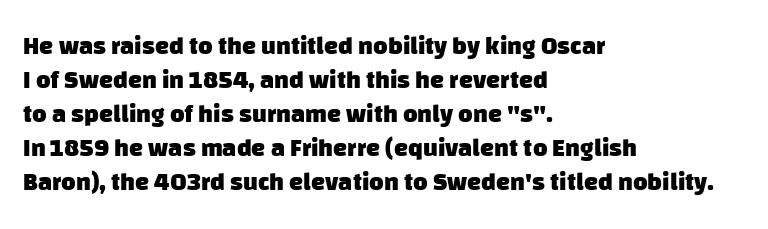
{"bold": "yes", "underline": "no", "align": "left", "line_spacing": "normal", "line_spacing_ratio": 1.36, "letter_spacing": "normal", "letter_spacing_em": 0.0, "glyph_px": 25}
